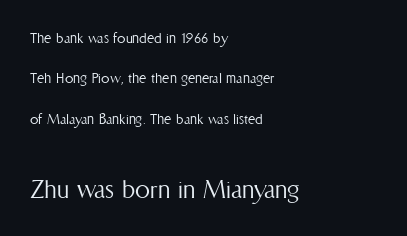
Underlining? Definitely not there. Think standard paragraph weight, or any step lighter than that. The rendering keeps characters at their native spacing. Every character sits straight up, as roman type does.
